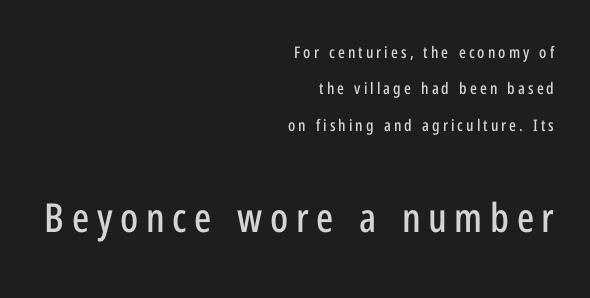
The image shows 40 px condensed sans-serif type, upright; set right-aligned, loose line spacing (2.27x), not underlined; the second (bottom) block is 2.5x larger; low stroke contrast and a medium x-height.
